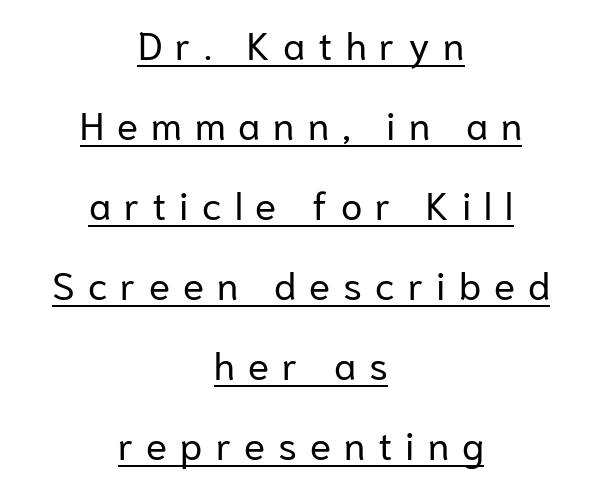
The rendering shows plain stroke endings on the letterforms — a sans-serif design. Reading down the column, the eye jumps a long way to each next line. Short note: letters widely spaced. Typeset on center — no edge is straight. Note the varied advance widths — an 'i' is clearly narrower than an 'm'.
